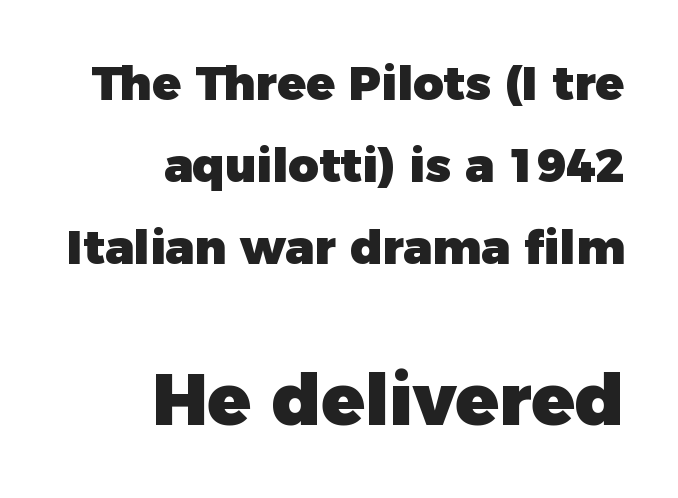
The image shows 71 px heavy sans-serif type, upright; set right-aligned, line spacing 1.74x, normal letter spacing, not underlined; the second (bottom) block is 1.51x larger; low stroke contrast and a medium x-height.
